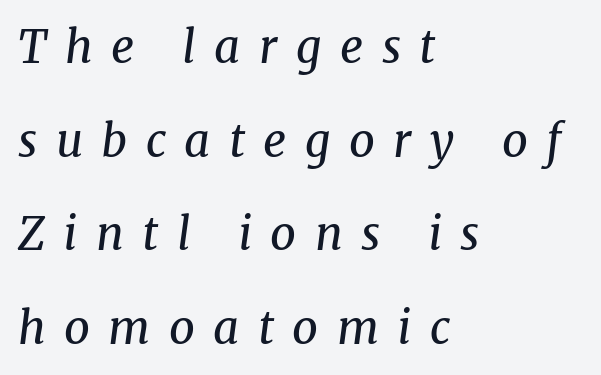
{"serif": "yes", "italic": "yes", "lean": "right", "slant_degrees": 8, "bold": "no", "weight": "regular", "width": "normal", "stroke_contrast": "medium", "x_height": "medium", "monospaced": "no", "underline": "no", "align": "left", "line_spacing": "loose", "line_spacing_ratio": 2.08, "letter_spacing": "wide", "letter_spacing_em": 0.41, "glyph_px": 45}
